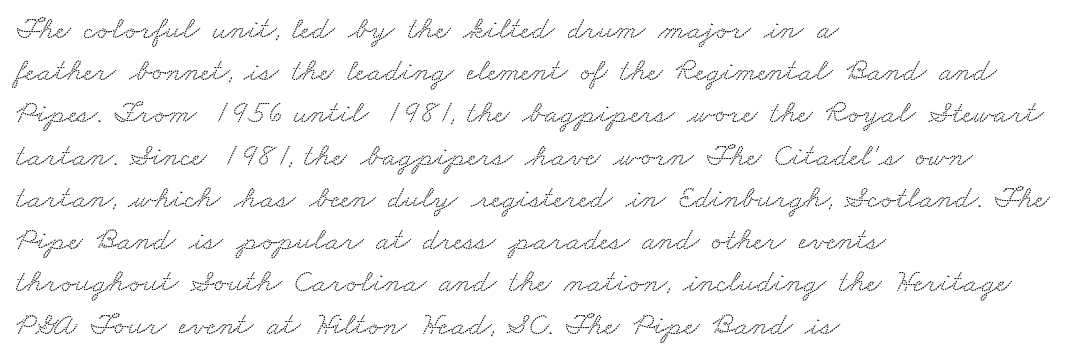
{"width": "wide", "stroke_contrast": "low", "x_height": "small", "monospaced": "no", "underline": "no", "align": "left", "line_spacing": "normal", "line_spacing_ratio": 1.32, "letter_spacing": "normal", "letter_spacing_em": 0.0, "glyph_px": 32}
